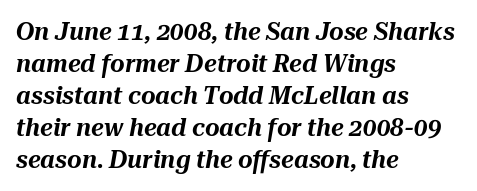
Q: Is the text italic (slanted)? A: Yes, it leans right by about 10 degrees.
Q: Is the text underlined? A: No.
Q: How is the paragraph aligned? A: Left-aligned.
Q: Is the spacing between letters normal or unusually wide? A: Normal.
Q: Is the spacing between lines tight, normal or loose? A: Normal.
